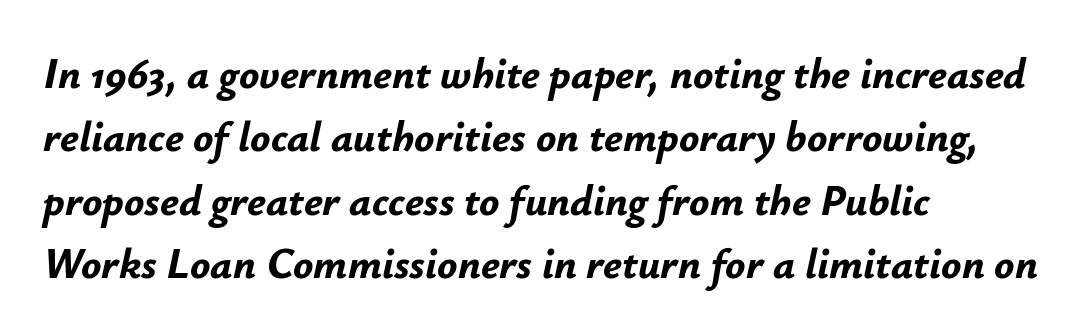
The image shows 42 px bold type, italic (leaning right); set left-aligned, normal line spacing (1.51x), normal letter spacing, not underlined; low stroke contrast and a small x-height.
